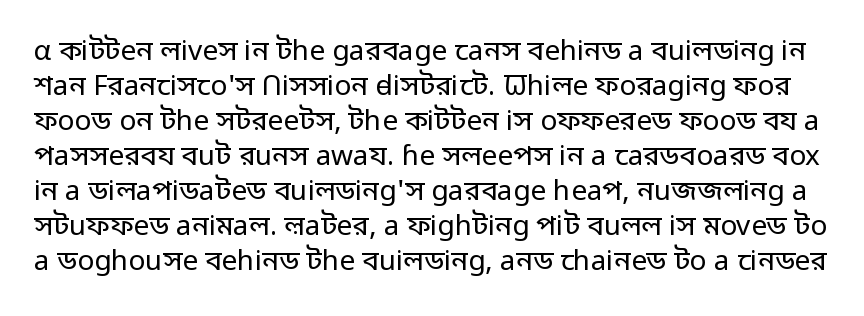
{"serif": "no", "italic": "no", "bold": "no", "weight": "regular", "width": "normal", "stroke_contrast": "low", "x_height": "medium", "monospaced": "no", "underline": "no", "line_spacing": "normal", "line_spacing_ratio": 1.25, "letter_spacing": "normal", "letter_spacing_em": 0.0, "glyph_px": 28}
